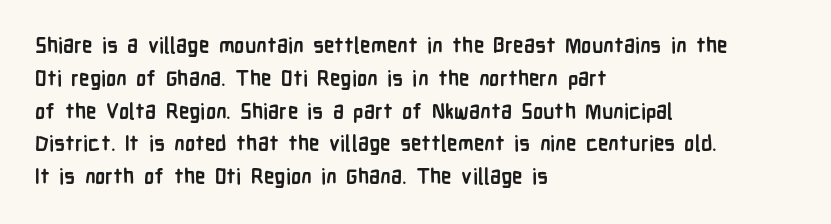
{"italic": "no", "bold": "yes", "underline": "no", "align": "left", "line_spacing": "normal", "line_spacing_ratio": 1.56, "letter_spacing": "normal", "letter_spacing_em": 0.0, "glyph_px": 21}
